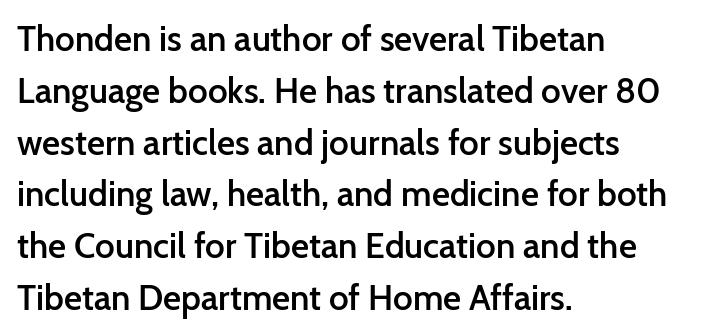
Q: Is the text bold? A: Semi-bold.
Q: Is the text italic (slanted)? A: No, it is upright.
Q: Is the typeface a serif or a sans-serif typeface? A: Sans-serif.
Q: Is the text underlined? A: No.
Q: How is the paragraph aligned? A: Left-aligned.
Q: Is the spacing between letters normal or unusually wide? A: Normal.
Q: Is the spacing between lines tight, normal or loose? A: Normal.
Q: Width (condensed, normal, or wide)? A: Normal.
Q: Stroke contrast? A: Low.
Q: x-height? A: Medium.
Q: Monospaced? A: No.
